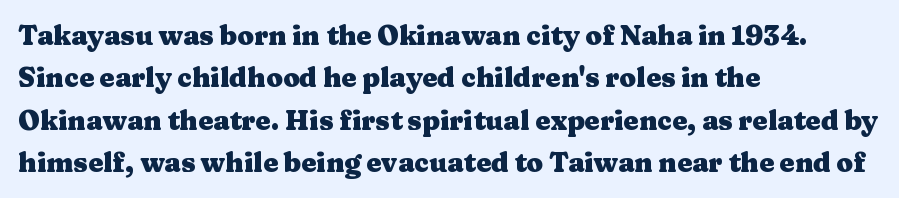
Q: Is the text bold? A: Yes.
Q: Is the text italic (slanted)? A: No, it is upright.
Q: Is the text underlined? A: No.
Q: How is the paragraph aligned? A: Left-aligned.
Q: Is the spacing between letters normal or unusually wide? A: Normal.
Q: Is the spacing between lines tight, normal or loose? A: Normal.
